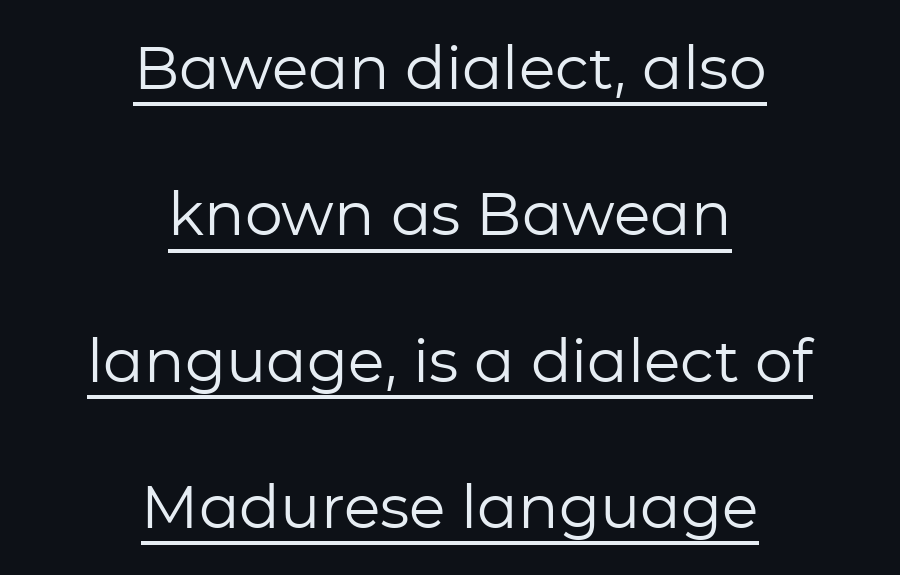
A typographer would call this underscored text. Do the characters align in a grid? No, the font is proportional. Default kerning and tracking; the words read as compact shapes. Line spacing here is loose. This rendering employs a face without finishing strokes, i.e., a sans-serif.
